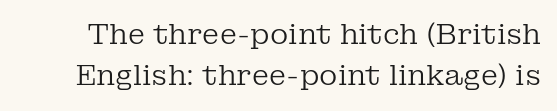
The image shows 28 px regular-weight serif type, upright; set normal line spacing (1.47x), normal letter spacing, not underlined; low stroke contrast and a medium x-height.
